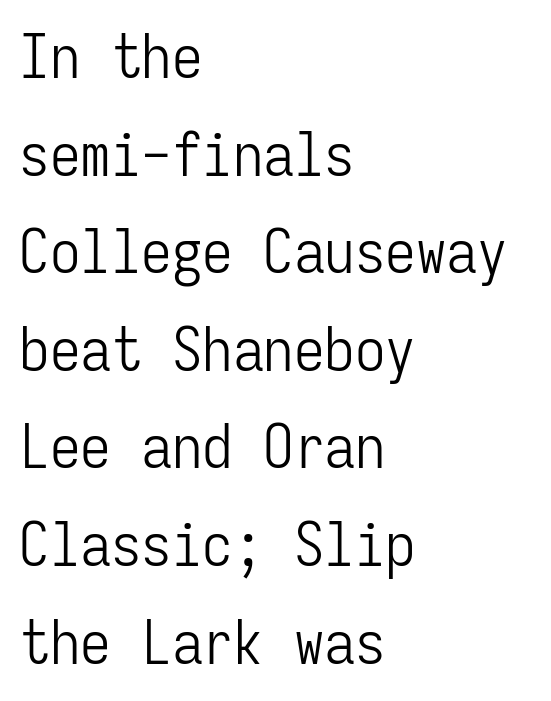
{"serif": "no", "italic": "no", "bold": "no", "weight": "light", "width": "condensed", "stroke_contrast": "low", "x_height": "medium", "monospaced": "yes", "underline": "no", "align": "left", "line_spacing": "normal", "line_spacing_ratio": 1.6, "letter_spacing": "normal", "letter_spacing_em": 0.0, "glyph_px": 61}
